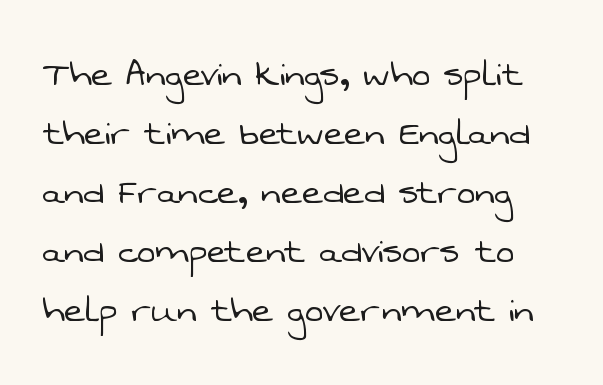
Q: Is the text bold? A: No.
Q: Is the typeface a serif or a sans-serif typeface? A: Sans-serif.
Q: Is the text underlined? A: No.
Q: Is the spacing between letters normal or unusually wide? A: Normal.
Q: Is the spacing between lines tight, normal or loose? A: Normal.
Q: Width (condensed, normal, or wide)? A: Normal.
Q: Stroke contrast? A: Low.
Q: x-height? A: Medium.
Q: Monospaced? A: No.
